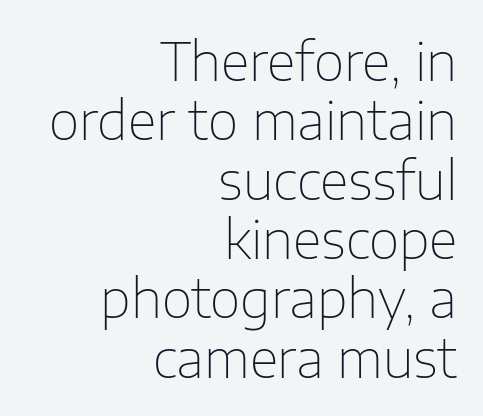
The image shows 53 px thin sans-serif type, upright; set right-aligned, tight line spacing (1.12x), normal letter spacing, not underlined; low stroke contrast and a medium x-height.
